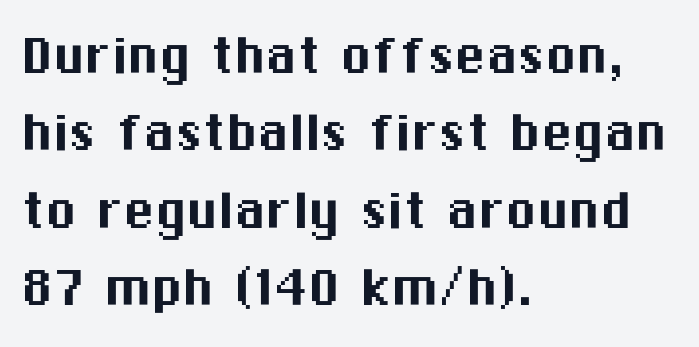
Spacing verdict: proportional, widths tailored to each character. The face used here is a sans, in the tradition of grotesques and geometrics. The lines are quadded left. Just letters on the line, the space beneath them empty. Letter spacing: default. Italic: no, the glyphs are upright roman.
